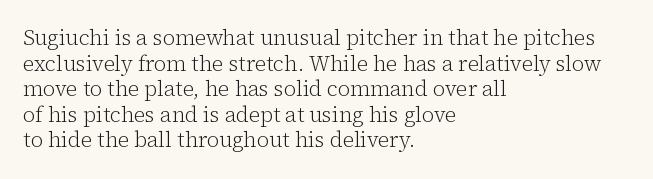
The image shows 21 px text type, upright; set left-aligned, line spacing 1.22x, normal letter spacing, not underlined.
